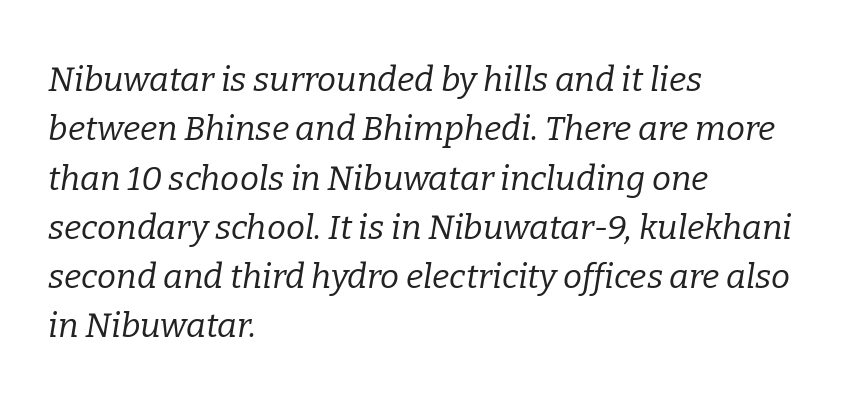
The image shows 34 px regular-weight serif type, italic (leaning right); set left-aligned, normal line spacing (1.45x), normal letter spacing, not underlined; low stroke contrast and a medium x-height.
